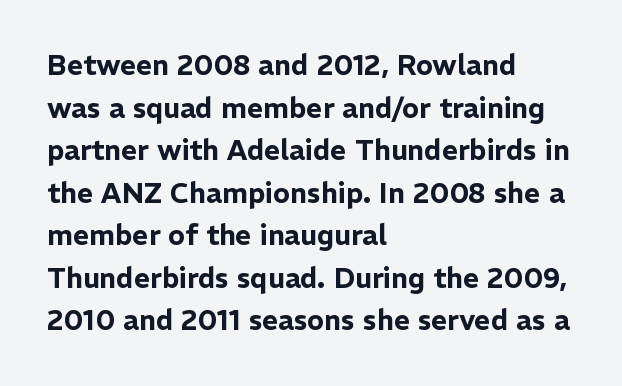
Think of a printed novel: that variable character pitch is what you see here. A typesetter would label this face a sans. The paragraph has a hard left edge and a soft right edge. The font's upright variant was chosen for this text. Inter-character spacing is left at the font's built-in metrics.
